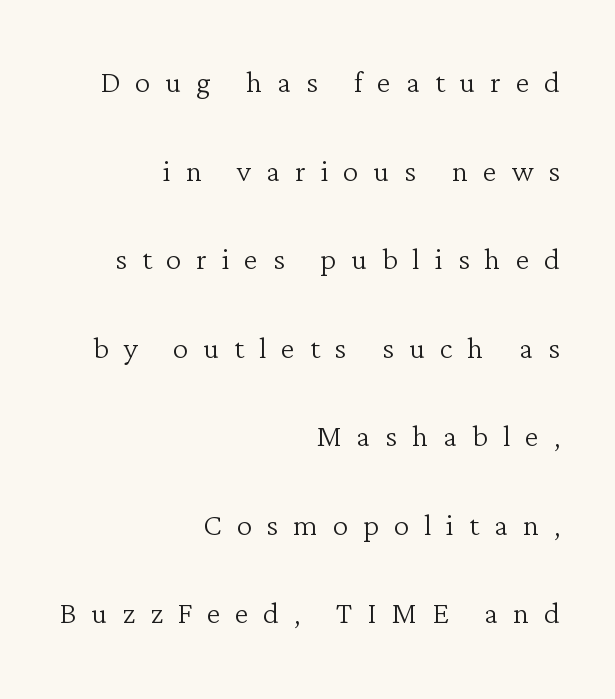
{"serif": "yes", "italic": "no", "bold": "no", "weight": "light", "width": "normal", "stroke_contrast": "low", "x_height": "medium", "monospaced": "no", "underline": "no", "align": "right", "line_spacing": "loose", "line_spacing_ratio": 2.27, "letter_spacing": "wide", "letter_spacing_em": 0.38, "glyph_px": 39}
